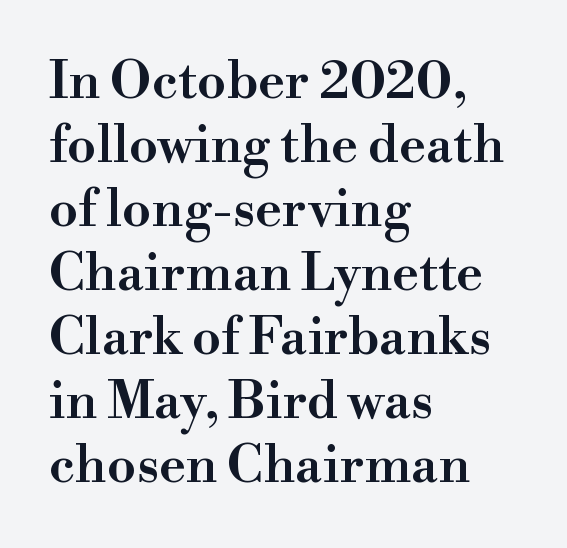
The image shows 52 px semibold serif type, upright; set left-aligned, line spacing 1.23x, normal letter spacing, not underlined; high stroke contrast and a small x-height.
